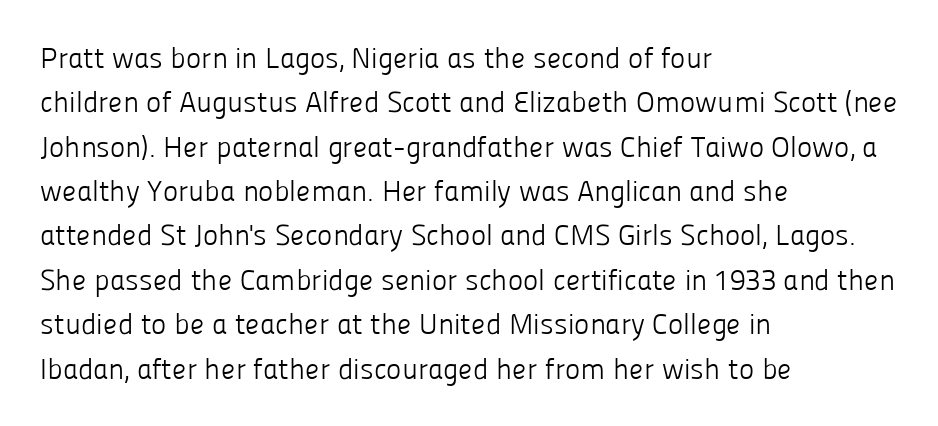
Characters remain perfectly vertical along every line. What kind of face is this? One without serifs — a sans. Short note: letters normally spaced. Nothing heavy about these letters — not bold at all.
